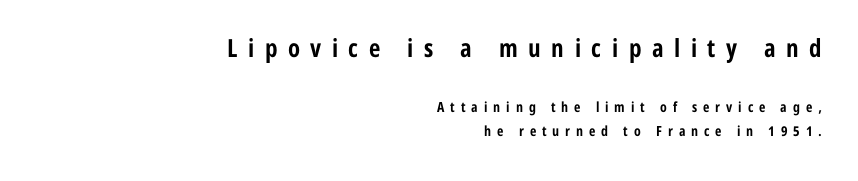
Q: Is the text bold? A: Yes.
Q: Is the text italic (slanted)? A: No, it is upright.
Q: Is the text underlined? A: No.
Q: How is the paragraph aligned? A: Right-aligned.
Q: Is the spacing between letters normal or unusually wide? A: Unusually wide.
Q: Which block of text is set in a larger size, the first (top) or the second (bottom)? A: The first (top) one.
